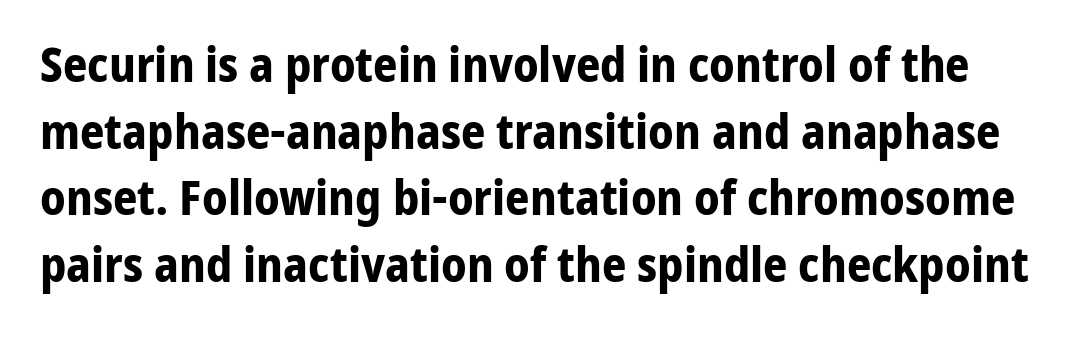
Q: Is the text bold? A: Yes.
Q: Is the text italic (slanted)? A: No, it is upright.
Q: Is the typeface a serif or a sans-serif typeface? A: Sans-serif.
Q: Is the text underlined? A: No.
Q: Is the spacing between letters normal or unusually wide? A: Normal.
Q: Is the spacing between lines tight, normal or loose? A: Normal.
Q: Width (condensed, normal, or wide)? A: Normal.
Q: Stroke contrast? A: Low.
Q: x-height? A: Medium.
Q: Monospaced? A: No.
